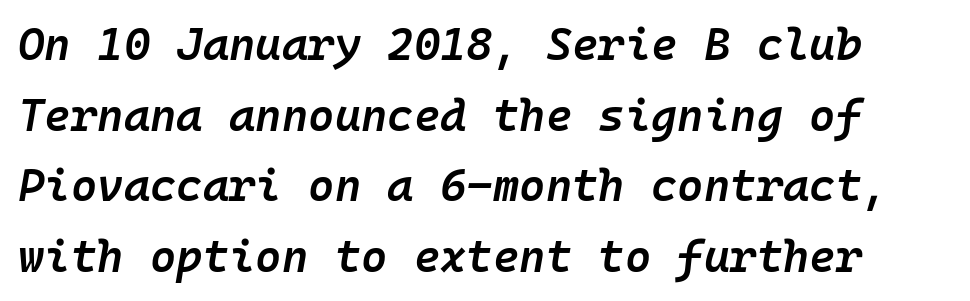
Students, observe: this is what conventionally led text looks like. The letters march in equal steps, a hallmark of fixed-pitch type. The rendering applies a slant to the glyphs. These lines keep a tight, regular rhythm from letter to letter. The baseline area is clear.
